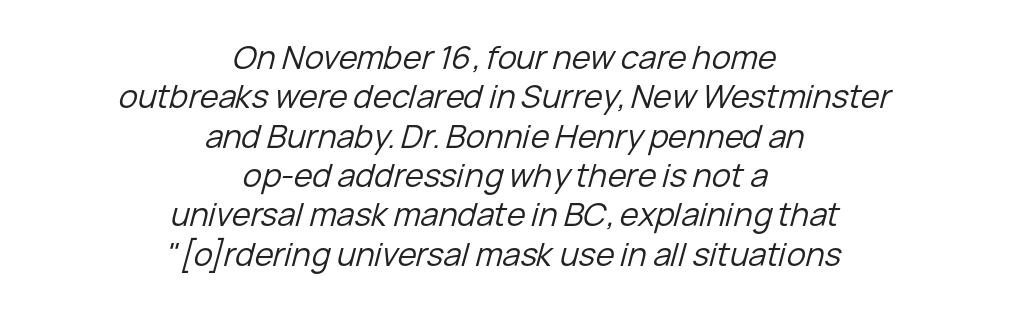
The face used here has a pronounced slope to its letters. Is the type heavy? It reads as light-to-regular instead. Is the letter spacing exaggerated? No — it looks like the ordinary default. Every row of glyphs is offset so its center matches the block's center.
